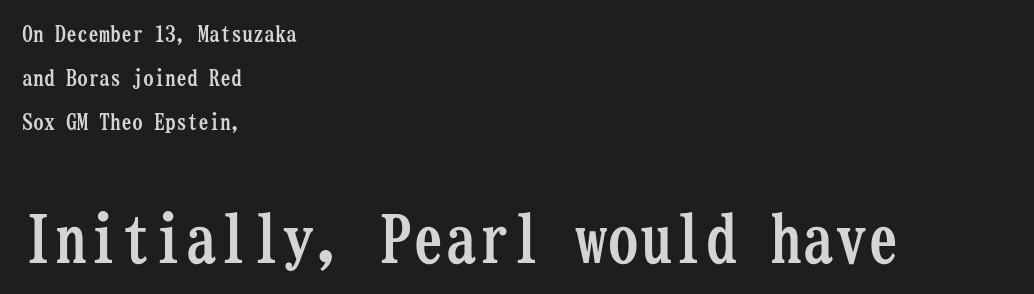
The letters are bold, with thick, heavy strokes. If you measured baseline to baseline, you'd find a long distance. The block sitting lower on the canvas is the one with enlarged characters. Ascenders rise straight up at ninety degrees.
